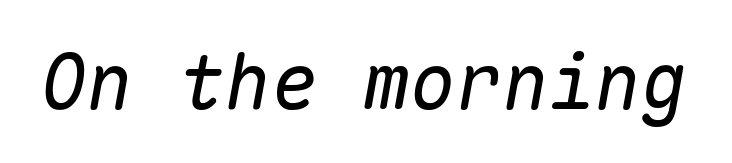
{"italic": "yes", "lean": "right", "slant_degrees": 10, "bold": "no", "weight": "regular", "width": "normal", "stroke_contrast": "low", "x_height": "medium", "monospaced": "yes", "underline": "no", "letter_spacing": "normal", "letter_spacing_em": 0.0, "glyph_px": 77}
